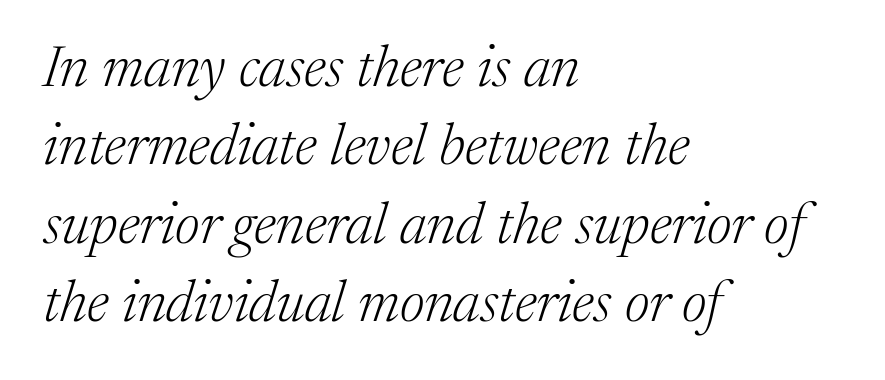
{"serif": "yes", "italic": "yes", "lean": "right", "slant_degrees": 17, "bold": "no", "weight": "light", "width": "normal", "stroke_contrast": "medium", "x_height": "medium", "monospaced": "no", "underline": "no", "align": "left", "line_spacing": "normal", "line_spacing_ratio": 1.35, "letter_spacing": "normal", "letter_spacing_em": 0.0, "glyph_px": 58}
